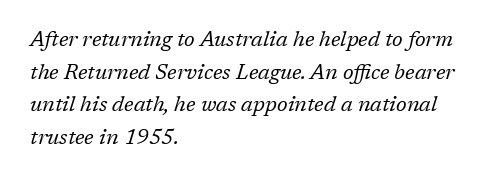
Q: Is the text bold? A: No.
Q: Is the text italic (slanted)? A: Yes, it leans right by about 17 degrees.
Q: Is the text underlined? A: No.
Q: How is the paragraph aligned? A: Left-aligned.
Q: Is the spacing between letters normal or unusually wide? A: Normal.
Q: Is the spacing between lines tight, normal or loose? A: Normal.
